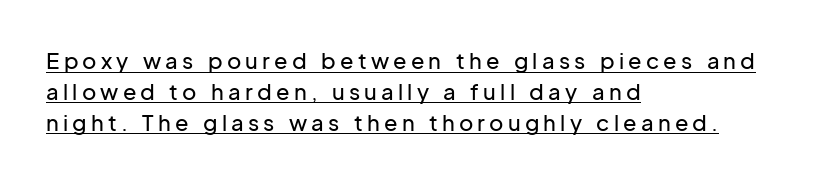
{"italic": "no", "underline": "yes", "align": "left", "line_spacing": "normal", "line_spacing_ratio": 1.4, "glyph_px": 22}
